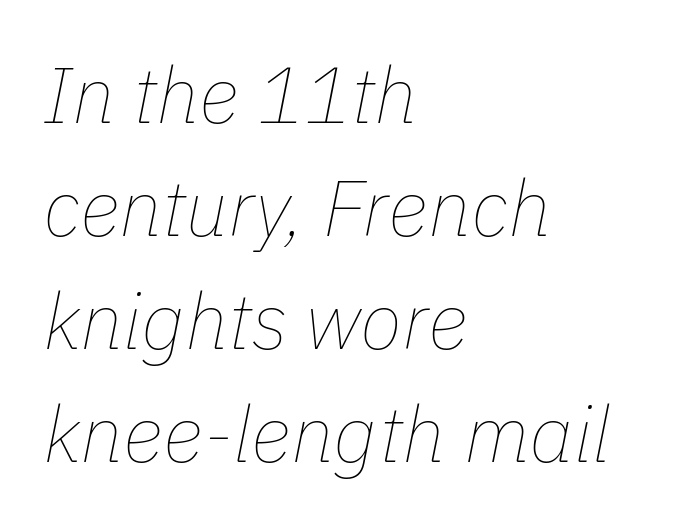
Designer's note — italics engaged. Default kerning and tracking; the words read as compact shapes. Spacing verdict: proportional, widths tailored to each character. A normal amount of white space separates one row of letters from the next.
